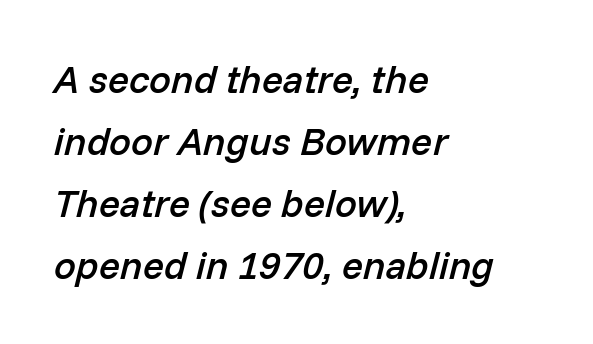
{"italic": "yes", "lean": "right", "slant_degrees": 14, "bold": "semi", "weight": "semibold", "width": "normal", "stroke_contrast": "low", "x_height": "medium", "monospaced": "no", "underline": "no", "align": "left", "line_spacing": "normal", "line_spacing_ratio": 1.59, "letter_spacing": "normal", "letter_spacing_em": 0.0, "glyph_px": 39}
